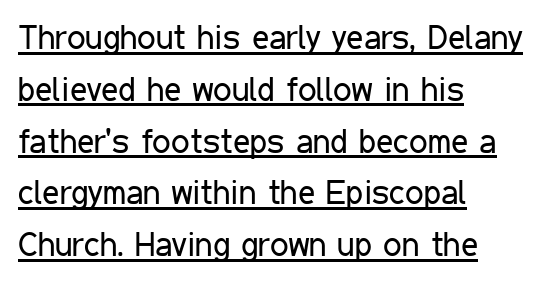
Q: Is the text bold? A: No.
Q: Is the text italic (slanted)? A: No, it is upright.
Q: Is the typeface a serif or a sans-serif typeface? A: Sans-serif.
Q: Is the text underlined? A: Yes.
Q: How is the paragraph aligned? A: Left-aligned.
Q: Is the spacing between letters normal or unusually wide? A: Normal.
Q: Is the spacing between lines tight, normal or loose? A: Normal.
Q: Width (condensed, normal, or wide)? A: Condensed.
Q: Stroke contrast? A: Low.
Q: x-height? A: Medium.
Q: Monospaced? A: No.
